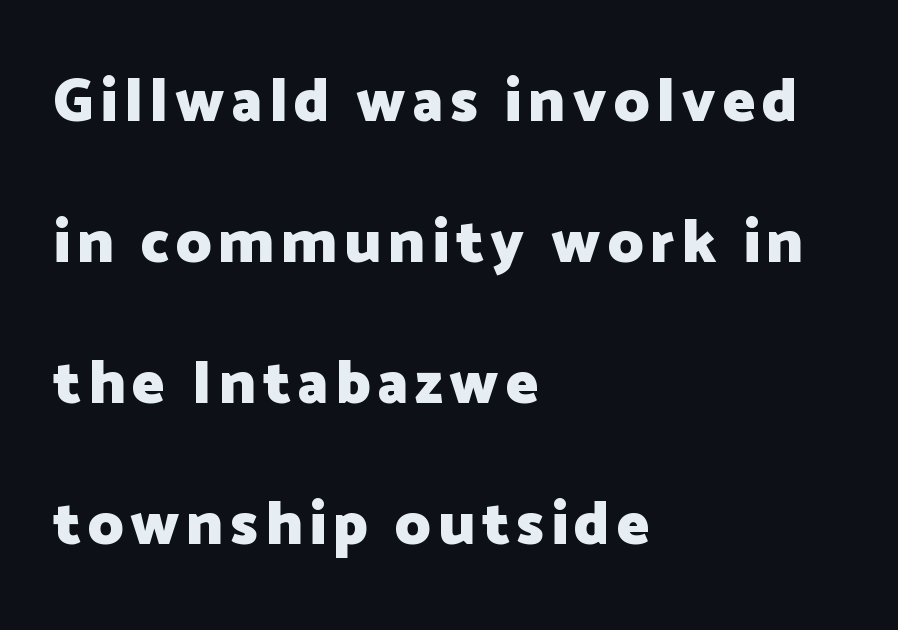
The face used here has the dense, thick strokes of a bold. A typesetter would call this proportional, since set widths differ per character. This rendering features lettering with no underline. A student would call this left alignment; a typographer would say flush left, rag right.
